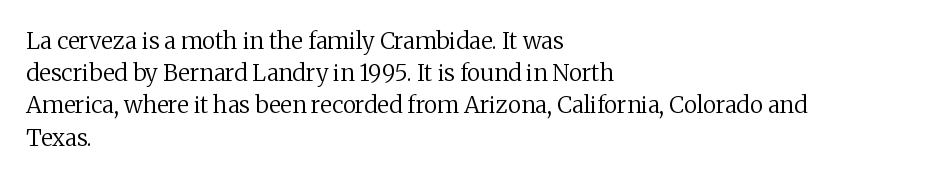
Q: Is the text bold? A: No.
Q: Is the text italic (slanted)? A: No, it is upright.
Q: Is the text underlined? A: No.
Q: How is the paragraph aligned? A: Left-aligned.
Q: Is the spacing between letters normal or unusually wide? A: Normal.
Q: Is the spacing between lines tight, normal or loose? A: Normal.
